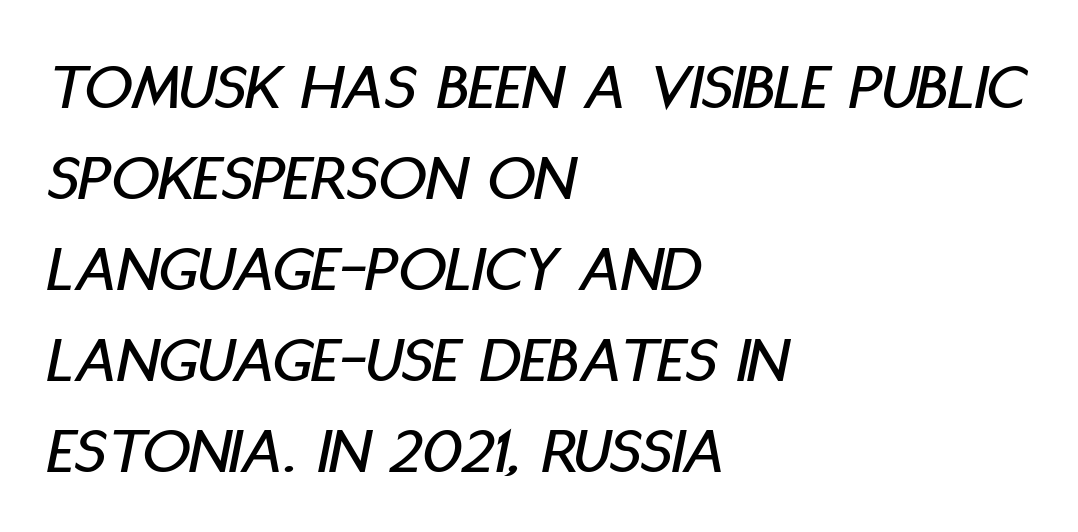
The image shows 67 px condensed type, italic (leaning right); set left-aligned, normal line spacing (1.36x), normal letter spacing, not underlined; low stroke contrast and a large x-height.
